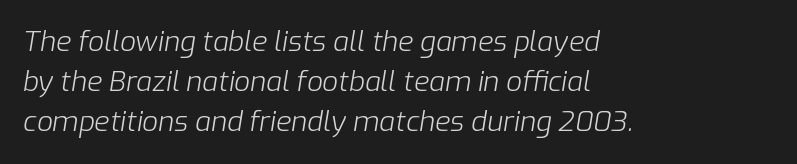
The image shows 28 px light type, italic (leaning right); set left-aligned, normal line spacing (1.43x), normal letter spacing, not underlined; low stroke contrast and a medium x-height.
